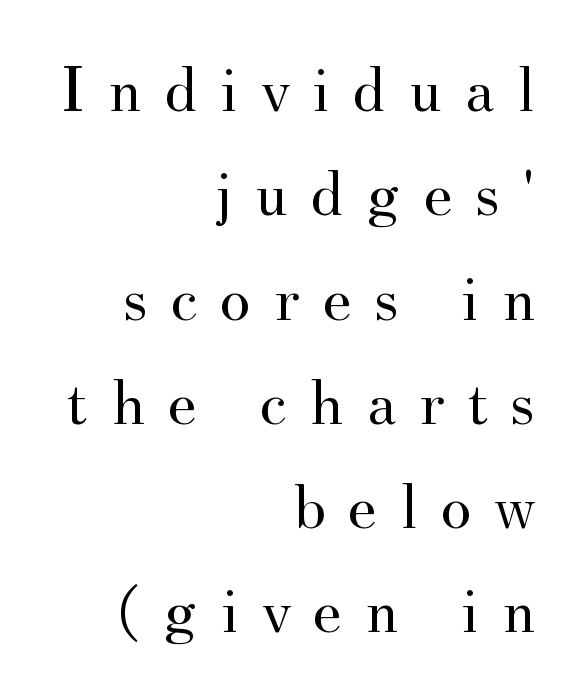
The image shows 66 px regular-weight serif type, upright; set right-aligned, normal line spacing (1.58x), unusually wide letter spacing (+0.35 em), not underlined; medium stroke contrast and a small x-height.
